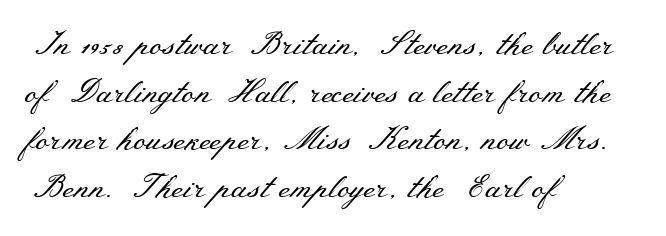
What's the leading like? Ordinary, nothing unusual. Each row of text sits above clean, open space. The letters carry serifs — small finishing strokes at the ends of their stems.
